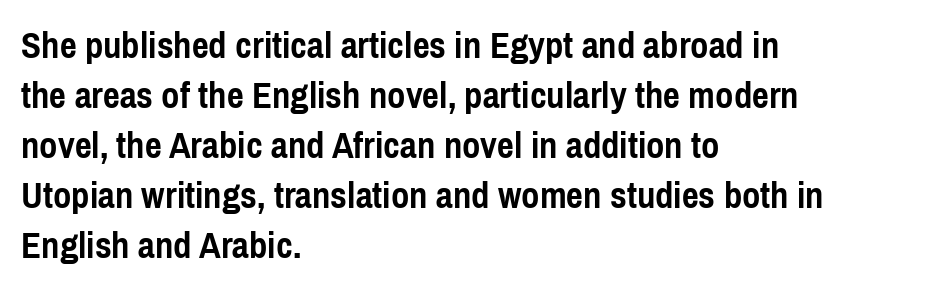
Q: Is the text bold? A: Yes.
Q: Is the text italic (slanted)? A: No, it is upright.
Q: Is the typeface a serif or a sans-serif typeface? A: Sans-serif.
Q: Is the text underlined? A: No.
Q: How is the paragraph aligned? A: Left-aligned.
Q: Is the spacing between letters normal or unusually wide? A: Normal.
Q: Is the spacing between lines tight, normal or loose? A: Normal.
Q: Width (condensed, normal, or wide)? A: Condensed.
Q: x-height? A: Medium.
Q: Monospaced? A: No.
